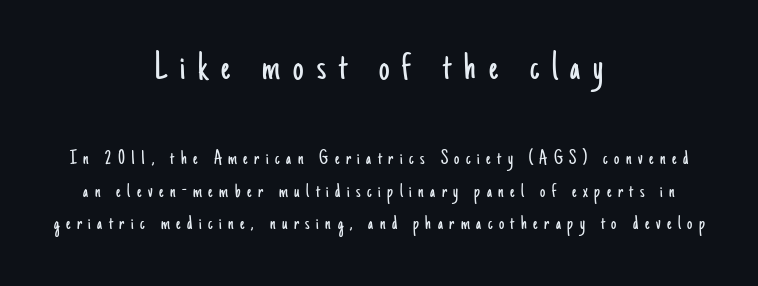
The image shows 42 px light, condensed sans-serif type, upright; set centered, normal line spacing (1.57x), unusually wide letter spacing (+0.31 em), not underlined; the first (top) block is 2.0x larger; low stroke contrast and a small x-height.
